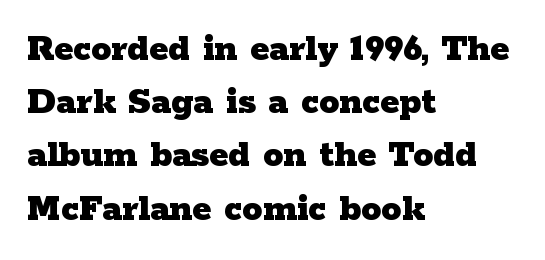
Q: Is the text bold? A: Yes.
Q: Is the text italic (slanted)? A: No, it is upright.
Q: Is the typeface a serif or a sans-serif typeface? A: Serif.
Q: Is the text underlined? A: No.
Q: How is the paragraph aligned? A: Left-aligned.
Q: Is the spacing between letters normal or unusually wide? A: Normal.
Q: Is the spacing between lines tight, normal or loose? A: Normal.
Q: Width (condensed, normal, or wide)? A: Wide.
Q: Stroke contrast? A: Low.
Q: x-height? A: Medium.
Q: Monospaced? A: No.
